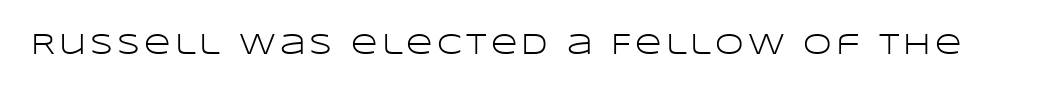
{"serif": "no", "italic": "no", "bold": "no", "weight": "light", "width": "wide", "stroke_contrast": "low", "x_height": "large", "monospaced": "no", "underline": "no", "glyph_px": 29}
